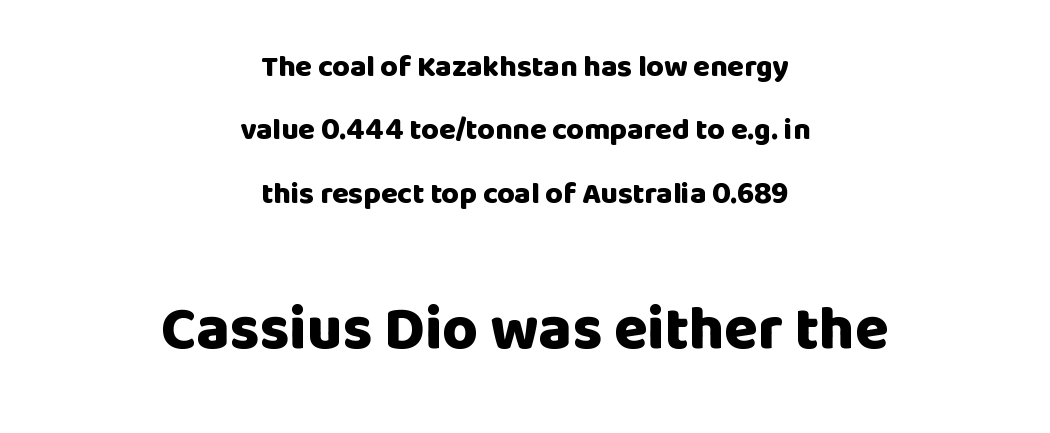
This block would shrink considerably if given ordinary leading; it's expanded now. Notice how the passage keeps no hard edge, just a central spine. Nothing sits at the stroke ends, so this counts as sans-serif. The specimen reads as upright at a glance.
